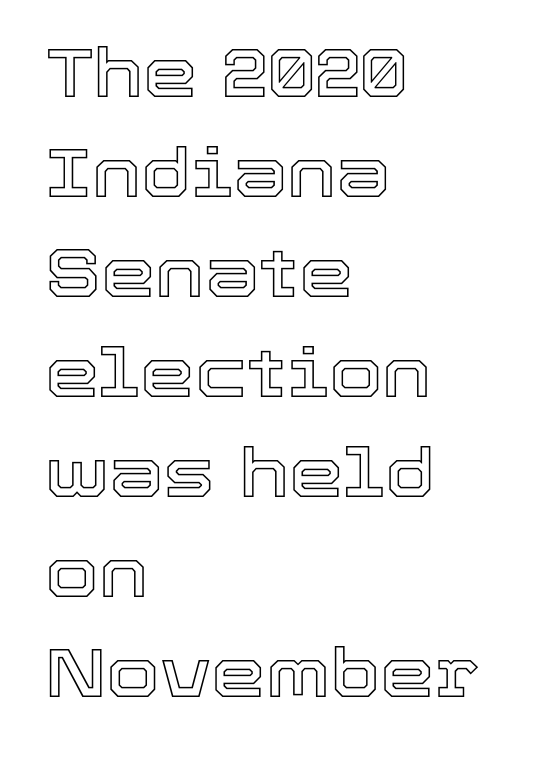
{"italic": "no", "width": "normal", "x_height": "medium", "monospaced": "no", "underline": "no", "align": "left", "line_spacing": "normal", "line_spacing_ratio": 1.45, "letter_spacing": "normal", "letter_spacing_em": 0.0, "glyph_px": 69}
